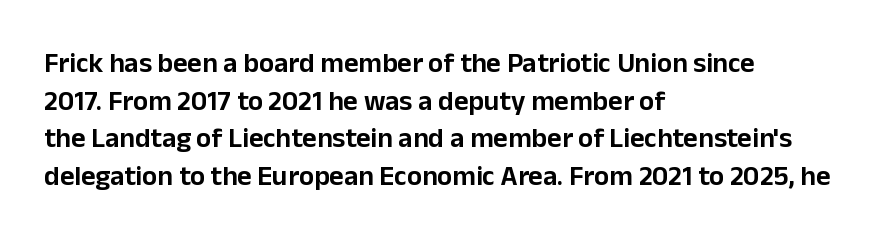
{"serif": "no", "italic": "no", "width": "normal", "stroke_contrast": "low", "x_height": "medium", "monospaced": "no", "underline": "no", "align": "left", "line_spacing": "normal", "line_spacing_ratio": 1.34, "letter_spacing": "normal", "letter_spacing_em": 0.0, "glyph_px": 28}
